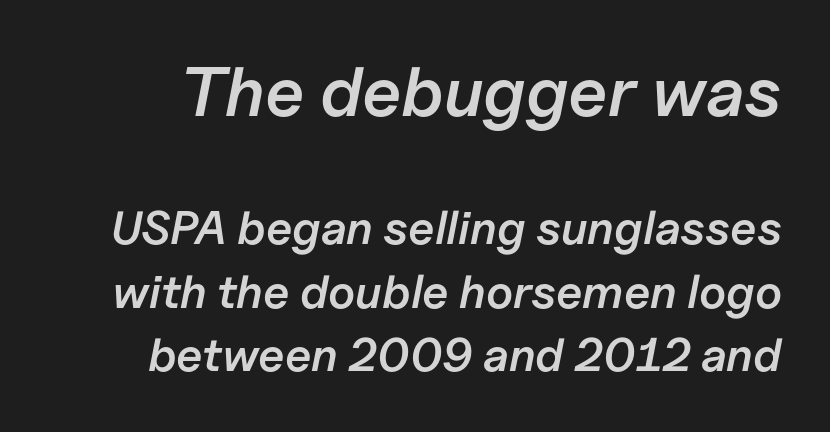
The image shows 70 px semibold type, italic (leaning right); set normal line spacing (1.35x), normal letter spacing, not underlined; the first (top) block is 1.49x larger; low stroke contrast and a medium x-height.
